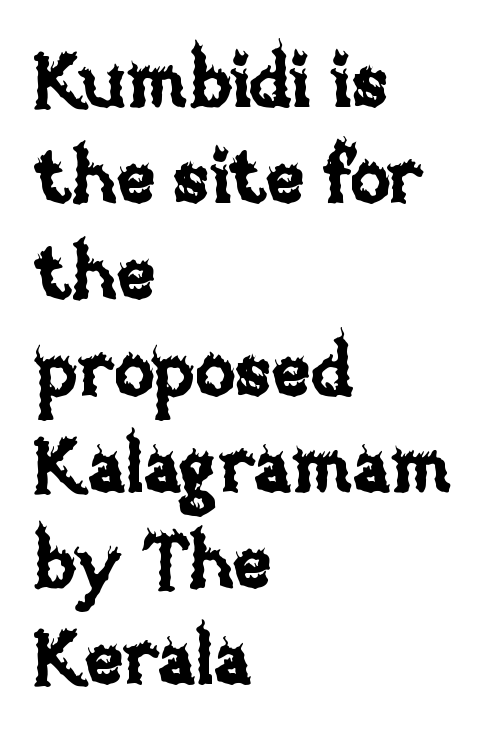
The image shows 74 px text type, upright; set left-aligned, normal line spacing (1.3x), normal letter spacing, not underlined; low stroke contrast and a large x-height.
